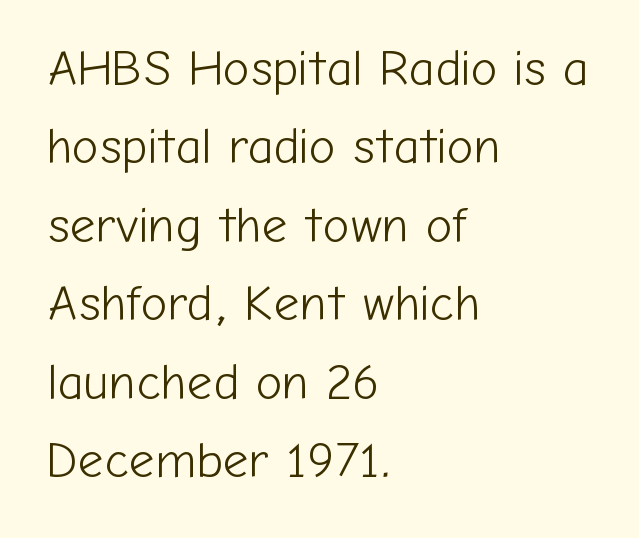
The image shows 50 px light sans-serif type, upright; set left-aligned, normal line spacing (1.57x), normal letter spacing, not underlined; low stroke contrast and a medium x-height.
